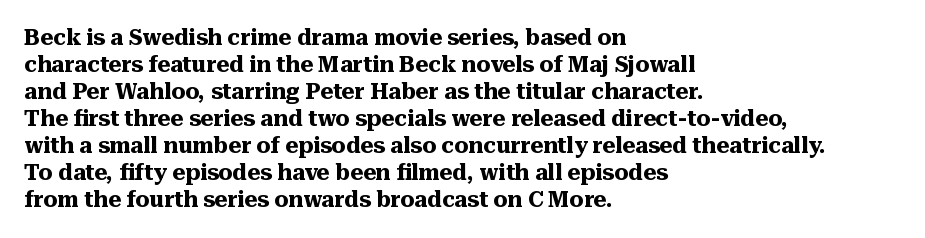
{"italic": "no", "bold": "yes", "underline": "no", "align": "left", "line_spacing_ratio": 1.23, "letter_spacing": "normal", "letter_spacing_em": 0.0, "glyph_px": 22}
